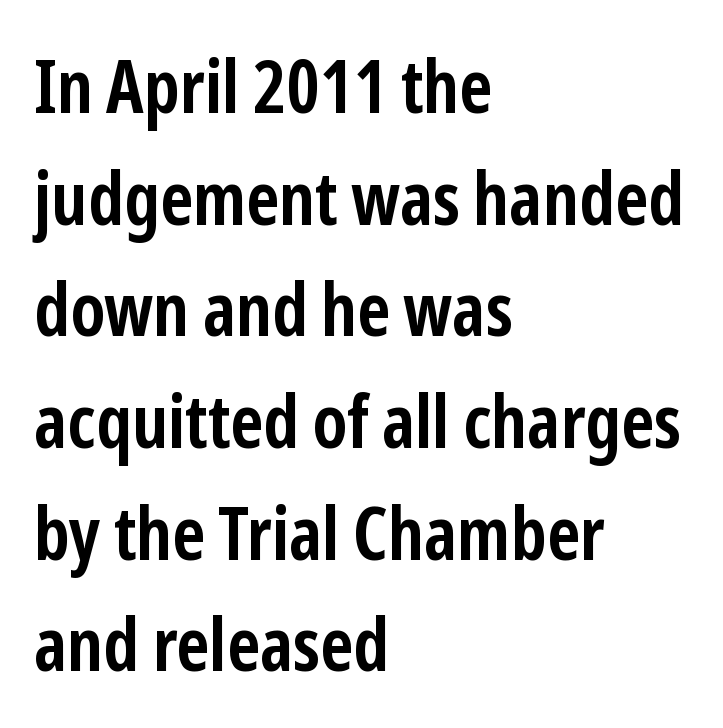
{"serif": "no", "italic": "no", "bold": "yes", "weight": "semibold", "width": "condensed", "stroke_contrast": "low", "x_height": "medium", "monospaced": "no", "underline": "no", "align": "left", "line_spacing": "normal", "line_spacing_ratio": 1.53, "letter_spacing": "normal", "letter_spacing_em": 0.0, "glyph_px": 73}
